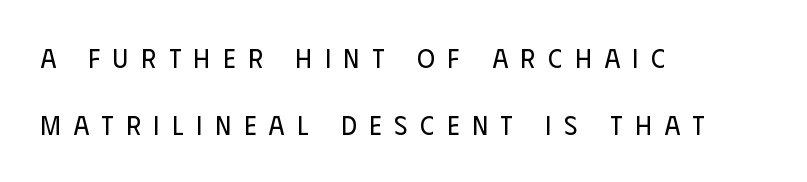
The image shows 27 px text type, upright; set left-aligned, loose line spacing (2.5x), unusually wide letter spacing (+0.48 em), not underlined.
